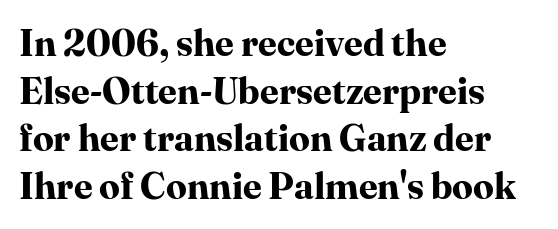
The image shows 37 px bold serif type, upright; set left-aligned, normal line spacing (1.29x), normal letter spacing, not underlined; high stroke contrast and a medium x-height.
